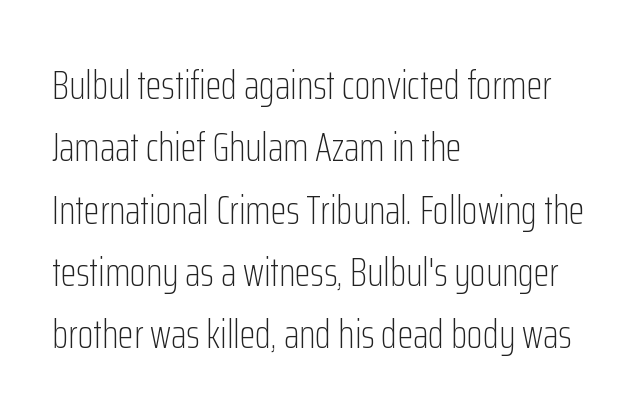
Q: Is the text bold? A: No.
Q: Is the text italic (slanted)? A: No, it is upright.
Q: Is the typeface a serif or a sans-serif typeface? A: Sans-serif.
Q: Is the text underlined? A: No.
Q: How is the paragraph aligned? A: Left-aligned.
Q: Is the spacing between letters normal or unusually wide? A: Normal.
Q: Is the spacing between lines tight, normal or loose? A: Normal.
Q: Width (condensed, normal, or wide)? A: Condensed.
Q: Stroke contrast? A: Low.
Q: x-height? A: Medium.
Q: Monospaced? A: No.
